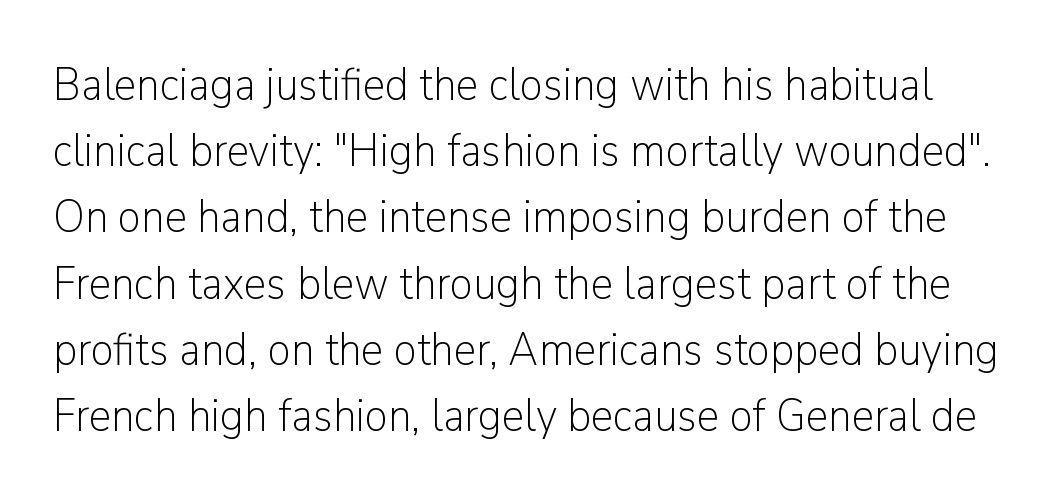
The image shows 46 px light sans-serif type, upright; set normal line spacing (1.44x), normal letter spacing, not underlined; low stroke contrast and a medium x-height.
